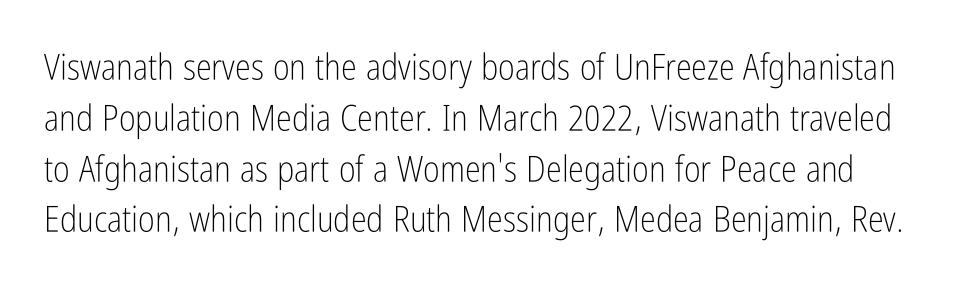
{"serif": "no", "italic": "no", "bold": "no", "weight": "light", "width": "condensed", "stroke_contrast": "low", "x_height": "medium", "monospaced": "no", "underline": "no", "line_spacing": "normal", "line_spacing_ratio": 1.41, "letter_spacing": "normal", "letter_spacing_em": 0.0, "glyph_px": 36}
